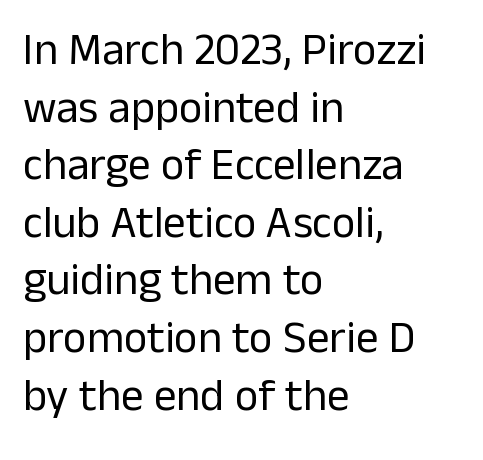
The image shows 45 px regular-weight sans-serif type, upright; set left-aligned, normal line spacing (1.28x), normal letter spacing, not underlined; low stroke contrast and a medium x-height.
